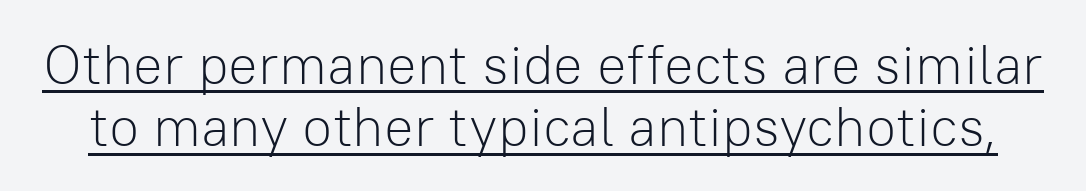
The line texture is even and compact thanks to regular tracking. Characters remain perfectly vertical along every line. Note: no serifs on the glyphs. The sample's only ornament is a line tracing under the words. Rows of type sit shoulder to shoulder in the vertical direction.
